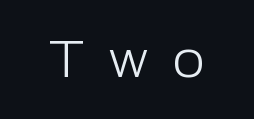
{"serif": "no", "italic": "no", "bold": "no", "weight": "light", "width": "normal", "stroke_contrast": "low", "x_height": "medium", "monospaced": "no", "underline": "no", "letter_spacing": "wide", "letter_spacing_em": 0.47, "glyph_px": 52}
